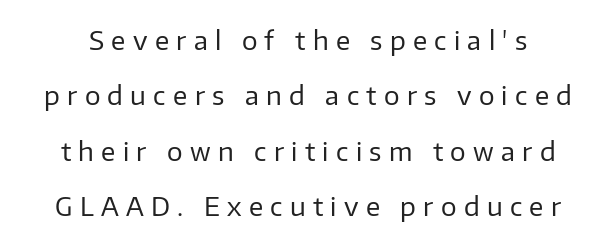
These glyphs show unthickened strokes, regular width or finer. Italic: no, the glyphs are upright roman. Check under the words: just untouched page. The lines are spread far apart with generous leading. There is plenty of visible air inserted between adjacent glyphs.
